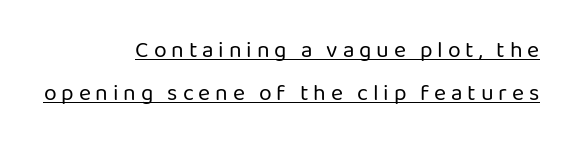
{"italic": "no", "bold": "no", "underline": "yes", "align": "right", "line_spacing_ratio": 1.89, "letter_spacing": "wide", "letter_spacing_em": 0.21, "glyph_px": 23}
